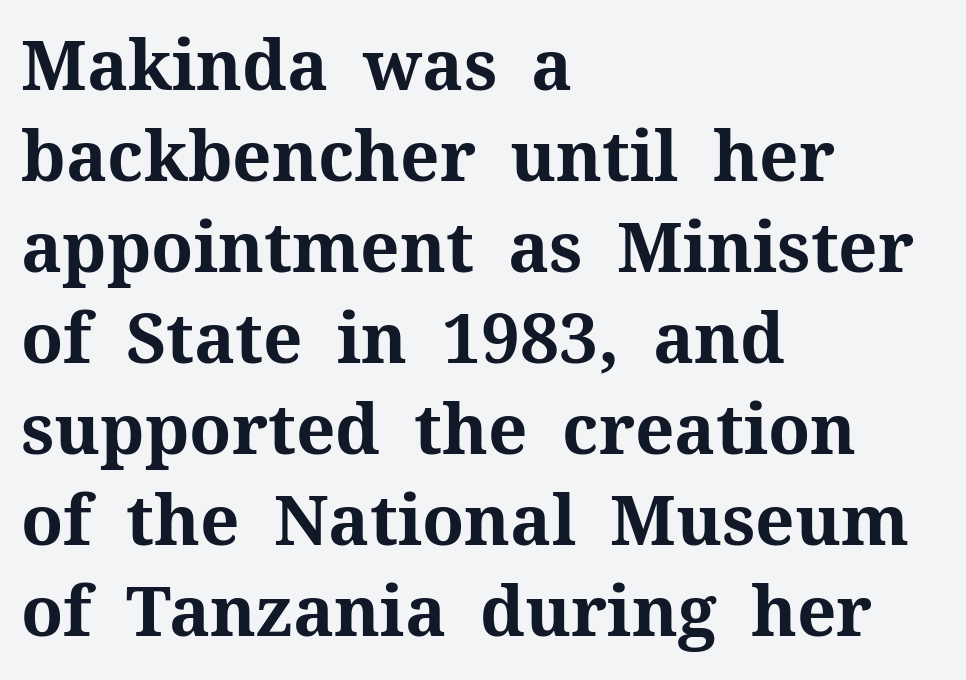
The image shows 69 px bold serif type, upright; set left-aligned, normal line spacing (1.32x), normal letter spacing, not underlined; medium stroke contrast and a medium x-height.
